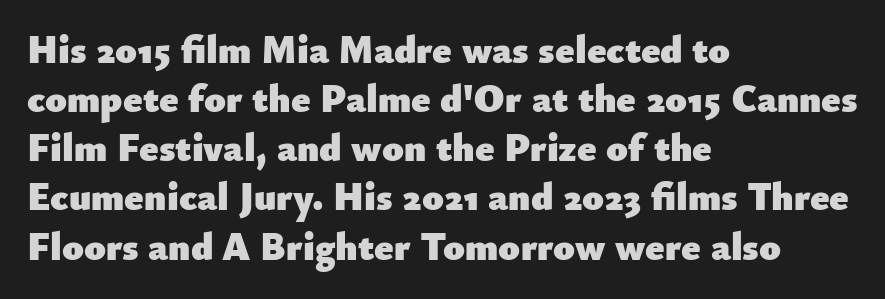
{"serif": "no", "italic": "no", "bold": "yes", "weight": "heavy", "width": "normal", "stroke_contrast": "low", "x_height": "small", "monospaced": "no", "underline": "no", "align": "left", "line_spacing": "normal", "line_spacing_ratio": 1.26, "letter_spacing": "normal", "letter_spacing_em": 0.0, "glyph_px": 39}
